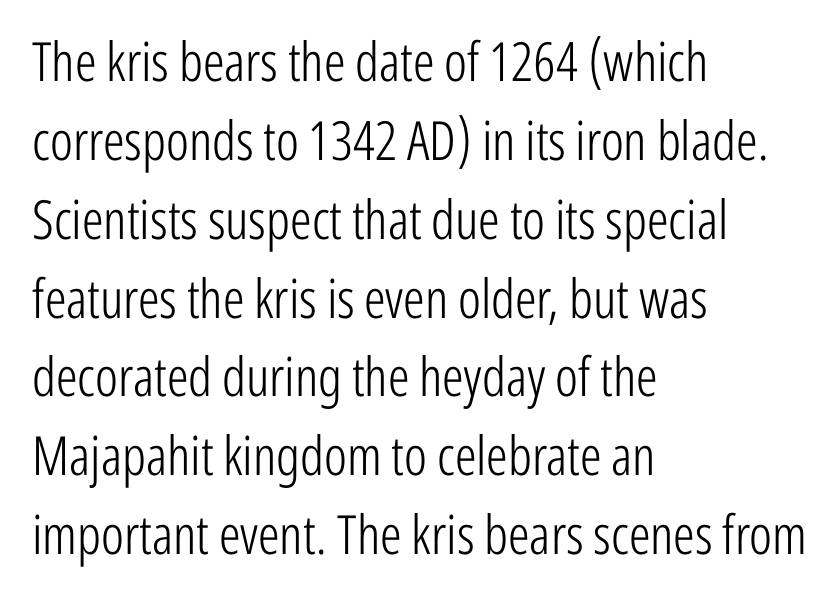
This is roman type, the default non-slanted kind. These lines sit exactly where default settings would place them. The type is set solid horizontally, with unmodified tracking. Descender tails drop into unmarked territory. Unlike a traditional serif, this face leaves its strokes unadorned. The letters advance in unequal steps, a hallmark of proportional type.
